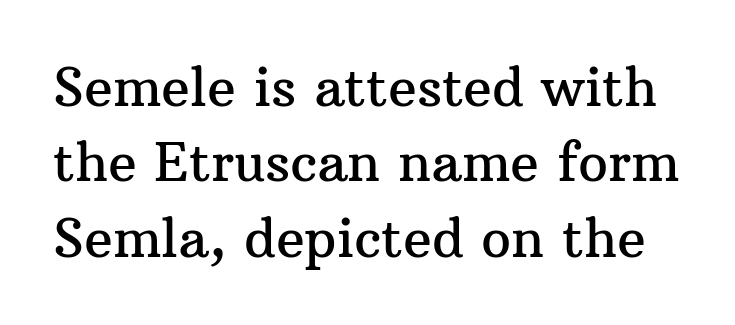
The image shows 53 px serif type, upright; set normal line spacing (1.42x), normal letter spacing, not underlined; medium stroke contrast and a medium x-height.
